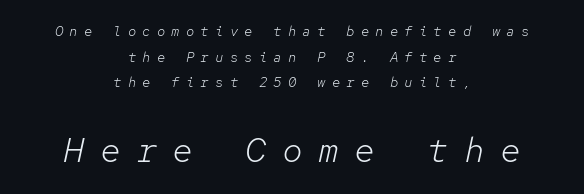
{"italic": "yes", "lean": "right", "slant_degrees": 12, "bold": "no", "weight": "light", "width": "normal", "stroke_contrast": "low", "x_height": "medium", "monospaced": "yes", "underline": "no", "align": "center", "line_spacing_ratio": 1.83, "letter_spacing": "wide", "letter_spacing_em": 0.44, "larger_block": "second", "size_ratio": 2.5, "glyph_px": 35}
